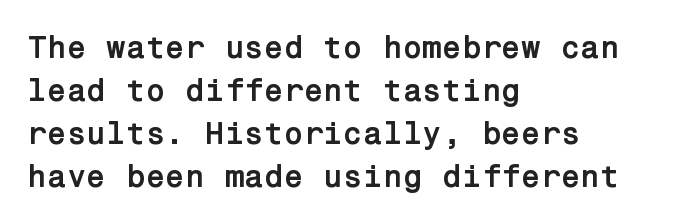
Q: Is the text bold? A: Yes.
Q: Is the text italic (slanted)? A: No, it is upright.
Q: Is the typeface a serif or a sans-serif typeface? A: Sans-serif.
Q: Is the text underlined? A: No.
Q: How is the paragraph aligned? A: Left-aligned.
Q: Is the spacing between letters normal or unusually wide? A: Normal.
Q: Is the spacing between lines tight, normal or loose? A: Normal.
Q: Width (condensed, normal, or wide)? A: Normal.
Q: Stroke contrast? A: Low.
Q: x-height? A: Medium.
